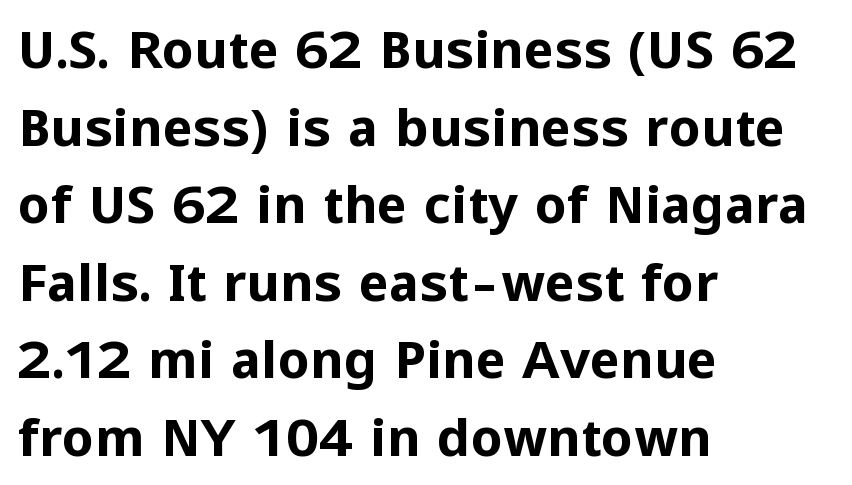
Q: Is the text bold? A: Yes.
Q: Is the text italic (slanted)? A: No, it is upright.
Q: Is the typeface a serif or a sans-serif typeface? A: Sans-serif.
Q: Is the text underlined? A: No.
Q: How is the paragraph aligned? A: Left-aligned.
Q: Is the spacing between letters normal or unusually wide? A: Normal.
Q: Is the spacing between lines tight, normal or loose? A: Normal.
Q: Width (condensed, normal, or wide)? A: Normal.
Q: Stroke contrast? A: Low.
Q: x-height? A: Medium.
Q: Monospaced? A: No.
